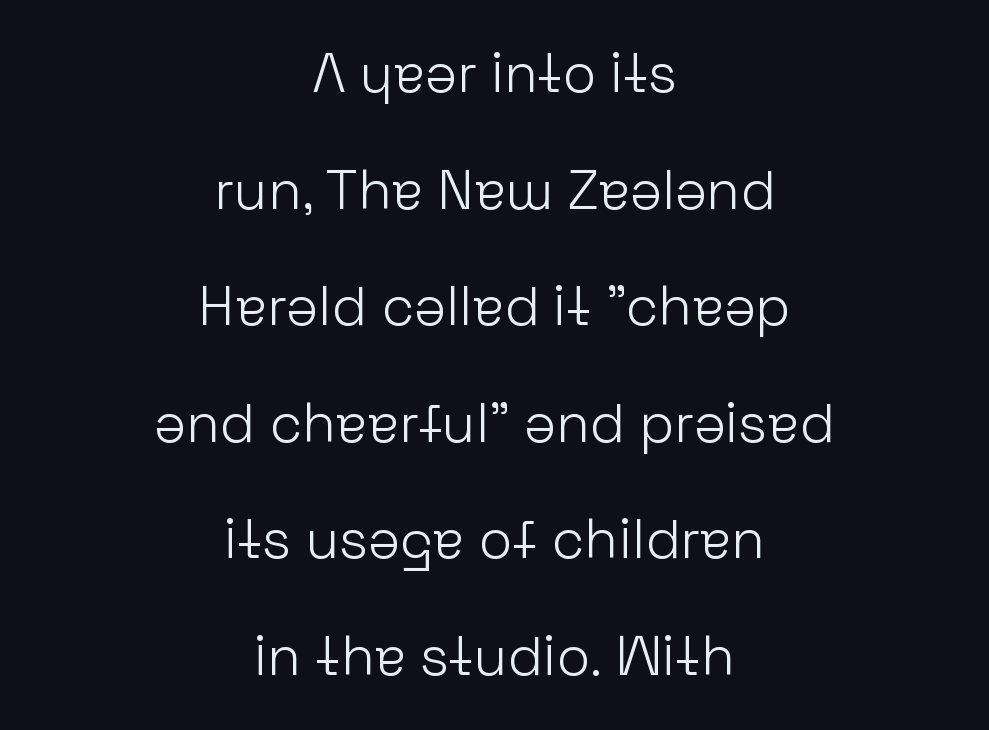
The image shows 55 px light sans-serif type, upright; set centered, loose line spacing (2.12x), normal letter spacing, not underlined; low stroke contrast and a medium x-height.
